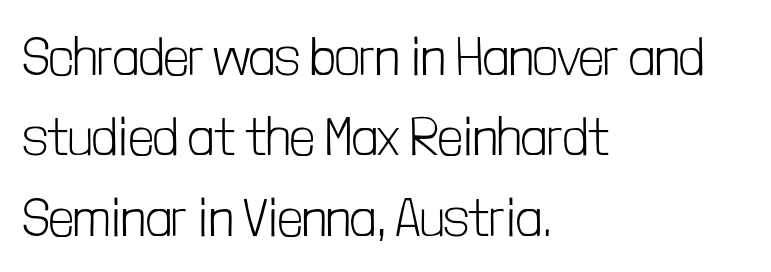
{"serif": "no", "italic": "no", "bold": "no", "weight": "light", "width": "condensed", "stroke_contrast": "low", "x_height": "medium", "monospaced": "no", "underline": "no", "align": "left", "line_spacing": "normal", "line_spacing_ratio": 1.49, "letter_spacing": "normal", "letter_spacing_em": 0.0, "glyph_px": 54}
